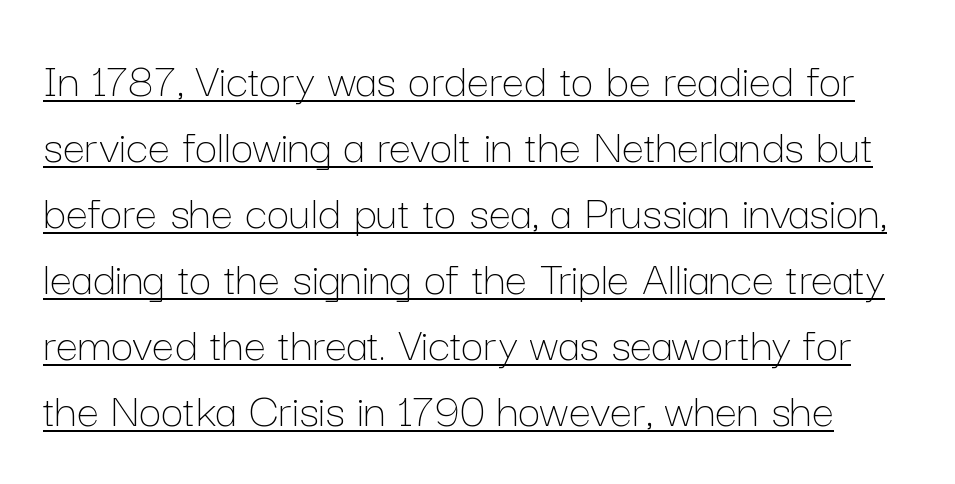
{"italic": "no", "bold": "no", "weight": "thin", "width": "normal", "stroke_contrast": "low", "x_height": "medium", "monospaced": "no", "underline": "yes", "line_spacing": "normal", "line_spacing_ratio": 1.32, "letter_spacing": "normal", "letter_spacing_em": 0.0, "glyph_px": 50}
